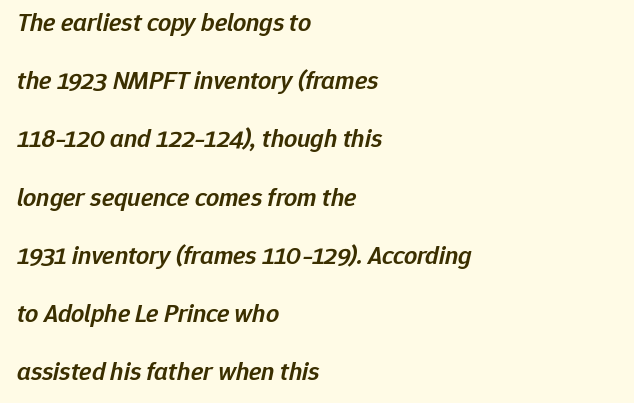
A typesetter would call this zero additional tracking. Reading down the column, the eye jumps a long way to each next line. Heft: intermediate — a semibold. Line beginnings align vertically; line endings do not.
